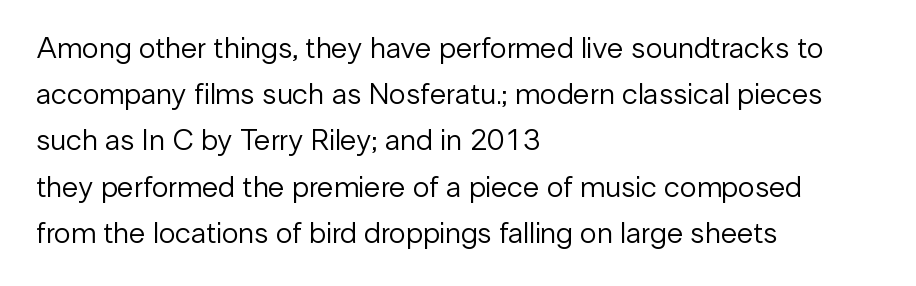
The image shows 30 px regular-weight sans-serif type, upright; set left-aligned, normal line spacing (1.54x), normal letter spacing, not underlined; low stroke contrast and a medium x-height.
